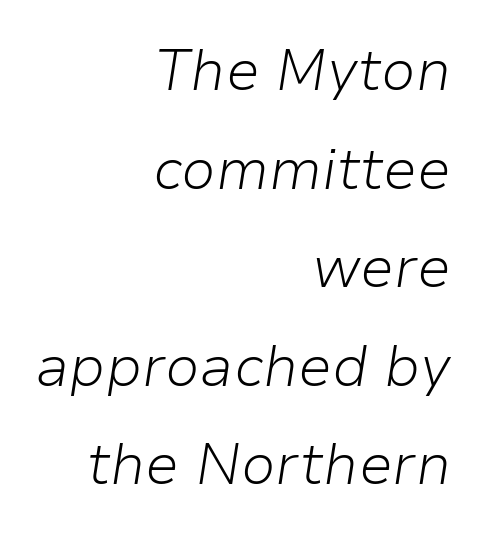
{"italic": "yes", "lean": "right", "slant_degrees": 9, "bold": "no", "weight": "light", "width": "normal", "stroke_contrast": "low", "x_height": "medium", "monospaced": "no", "underline": "no", "align": "right", "line_spacing_ratio": 1.73, "letter_spacing": "normal", "letter_spacing_em": 0.0, "glyph_px": 57}
